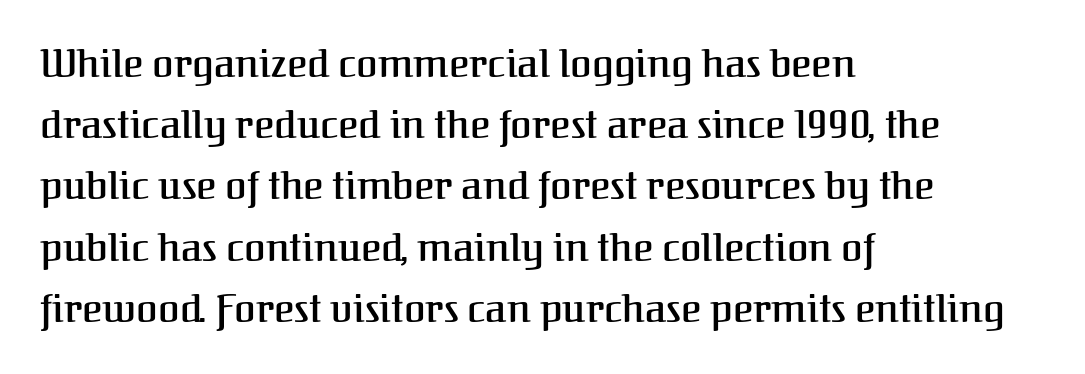
The image shows 39 px serif type, upright; set left-aligned, normal line spacing (1.57x), normal letter spacing, not underlined; medium stroke contrast and a medium x-height.
